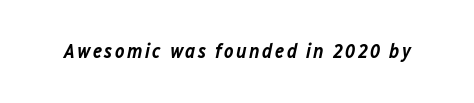
Q: Is the text bold? A: Semi-bold.
Q: Is the text italic (slanted)? A: Yes, it leans right by about 12 degrees.
Q: Is the text underlined? A: No.
